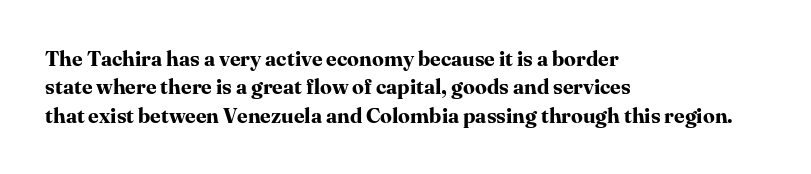
The lines in this sample share a left origin and differ only in where they stop. The block of text has a typical density, with ordinary space between rows. Posture: upright roman. The characters look thick and weighty, a clear bold. Letters rest on an invisible, unmarked baseline. There is no visible air inserted between adjacent glyphs.
